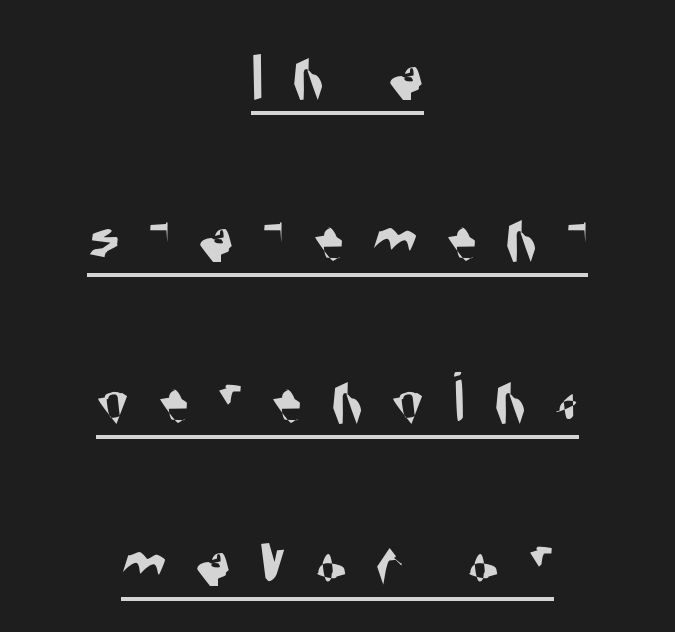
Q: Is the typeface a serif or a sans-serif typeface? A: Sans-serif.
Q: Is the text underlined? A: Yes.
Q: How is the paragraph aligned? A: Centered.
Q: Is the spacing between letters normal or unusually wide? A: Unusually wide.
Q: Is the spacing between lines tight, normal or loose? A: Loose.
Q: Width (condensed, normal, or wide)? A: Condensed.
Q: Stroke contrast? A: Medium.
Q: x-height? A: Large.
Q: Monospaced? A: No.
